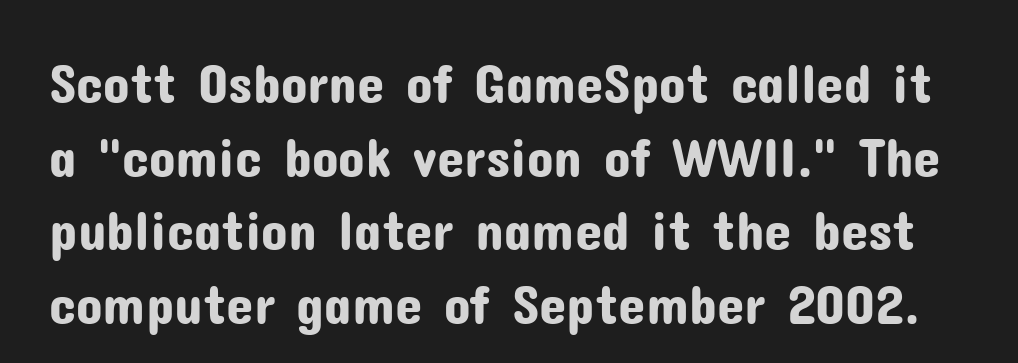
{"serif": "no", "italic": "no", "width": "normal", "stroke_contrast": "low", "x_height": "medium", "monospaced": "no", "underline": "no", "line_spacing": "normal", "line_spacing_ratio": 1.34, "letter_spacing": "normal", "letter_spacing_em": 0.0, "glyph_px": 55}
